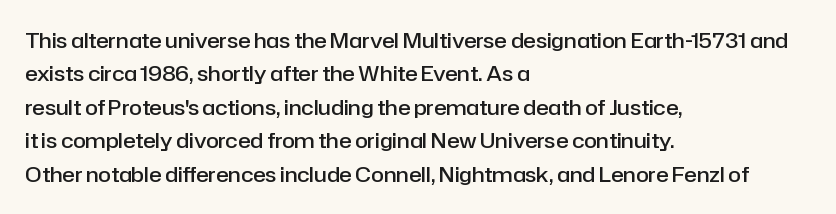
Q: Is the text bold? A: Semi-bold.
Q: Is the text italic (slanted)? A: No, it is upright.
Q: Is the text underlined? A: No.
Q: How is the paragraph aligned? A: Left-aligned.
Q: Is the spacing between letters normal or unusually wide? A: Normal.
Q: Is the spacing between lines tight, normal or loose? A: Normal.
